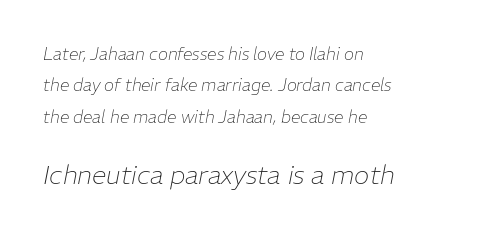
Only glyphs here, with clear space below each row. There is no visible air inserted between adjacent glyphs. Weight: not bold — regular or lighter. When letters slant like this, we call the style italic. The paragraph has a hard left edge and a soft right edge. The later block is typeset at a bigger size than the earlier block.
